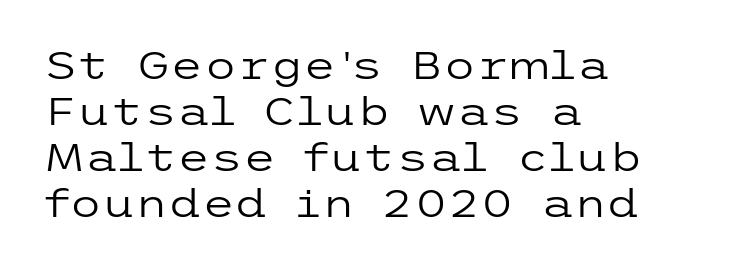
{"serif": "no", "italic": "no", "bold": "no", "weight": "regular", "width": "wide", "stroke_contrast": "low", "x_height": "medium", "underline": "no", "align": "left", "line_spacing_ratio": 1.21, "letter_spacing": "normal", "letter_spacing_em": 0.0, "glyph_px": 38}
